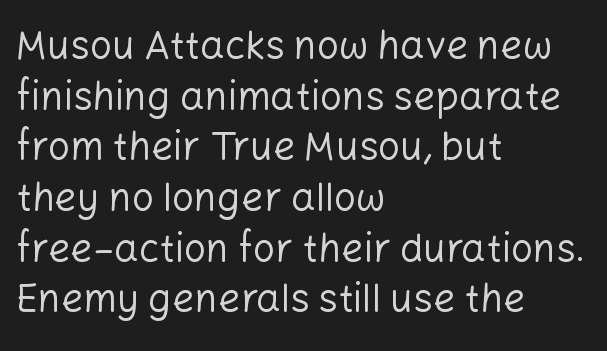
{"serif": "no", "italic": "no", "bold": "no", "weight": "regular", "width": "normal", "stroke_contrast": "low", "x_height": "medium", "monospaced": "no", "underline": "no", "align": "left", "line_spacing": "normal", "line_spacing_ratio": 1.3, "letter_spacing": "normal", "letter_spacing_em": 0.0, "glyph_px": 39}
